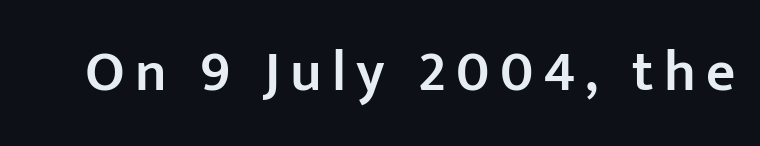
You can tell from the bare stems that sans-serif type was used. The baseline area is clear. Every character sits straight up, as roman type does. A bit beefed up — I'd call it semibold rather than bold.
